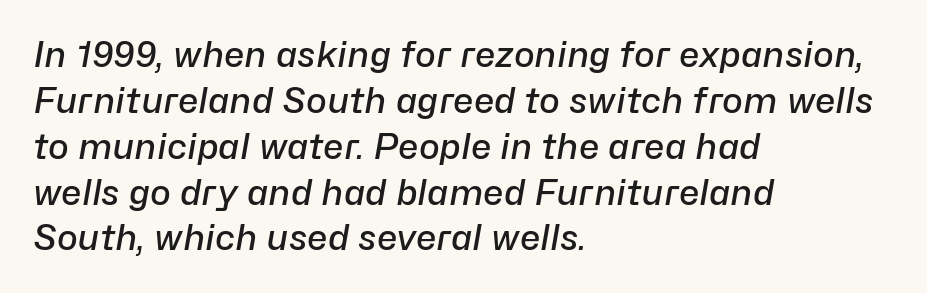
Q: Is the text bold? A: Semi-bold.
Q: Is the text italic (slanted)? A: Yes, it leans right by about 10 degrees.
Q: Is the text underlined? A: No.
Q: How is the paragraph aligned? A: Left-aligned.
Q: Is the spacing between letters normal or unusually wide? A: Normal.
Q: Is the spacing between lines tight, normal or loose? A: Normal.
Q: Width (condensed, normal, or wide)? A: Normal.
Q: Stroke contrast? A: Low.
Q: x-height? A: Medium.
Q: Monospaced? A: No.
